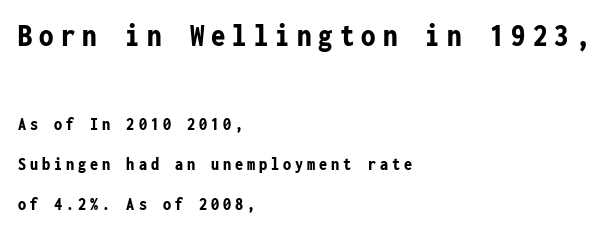
The image shows 32 px bold, condensed sans-serif type, upright, monospaced; set left-aligned, loose line spacing (2.21x), unusually wide letter spacing (+0.22 em), not underlined; the first (top) block is 1.78x larger; low stroke contrast and a medium x-height.
